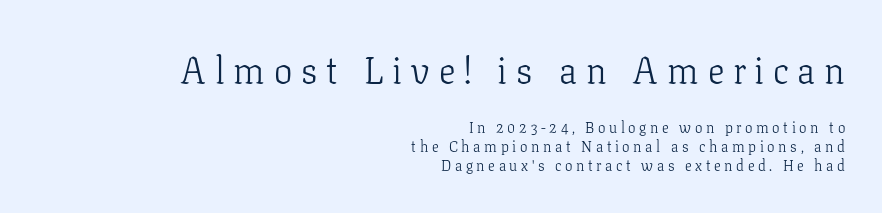
{"serif": "yes", "italic": "no", "bold": "no", "weight": "light", "width": "normal", "stroke_contrast": "low", "x_height": "medium", "monospaced": "no", "underline": "no", "align": "right", "line_spacing": "normal", "line_spacing_ratio": 1.27, "letter_spacing": "wide", "letter_spacing_em": 0.24, "larger_block": "first", "size_ratio": 2.47, "glyph_px": 37}
